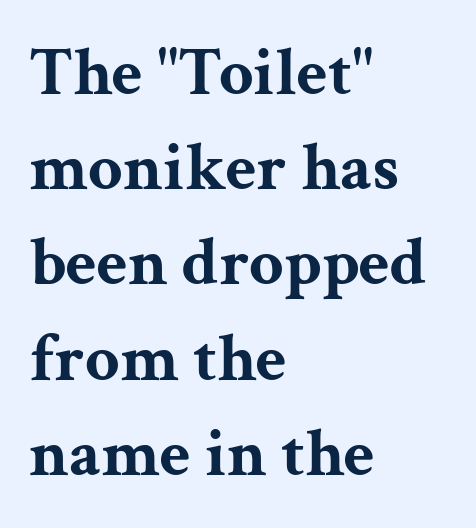
A dark, heavy texture on the line: the type is bold. A typesetter would call this leading conventional body-copy spacing. Characters remain perfectly vertical along every line. Typographically, this falls in the serif category.
